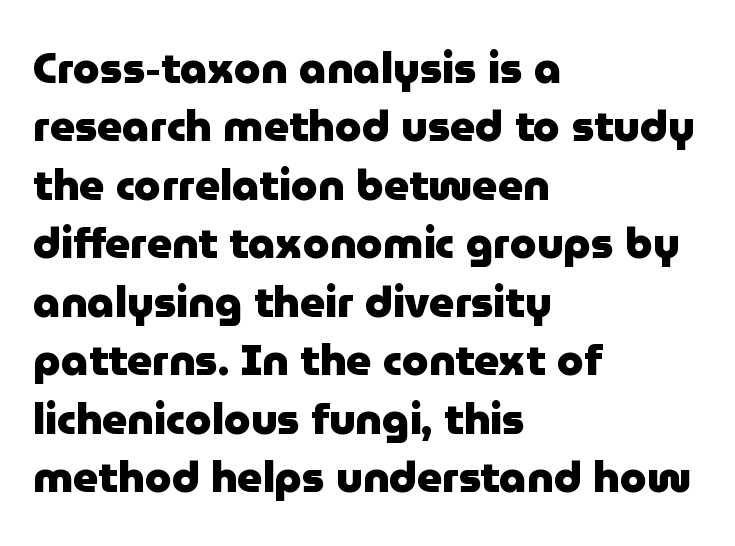
Q: Is the text bold? A: Yes.
Q: Is the text italic (slanted)? A: No, it is upright.
Q: Is the typeface a serif or a sans-serif typeface? A: Sans-serif.
Q: Is the text underlined? A: No.
Q: How is the paragraph aligned? A: Left-aligned.
Q: Is the spacing between letters normal or unusually wide? A: Normal.
Q: Is the spacing between lines tight, normal or loose? A: Normal.
Q: Width (condensed, normal, or wide)? A: Normal.
Q: Stroke contrast? A: Low.
Q: x-height? A: Medium.
Q: Monospaced? A: No.
